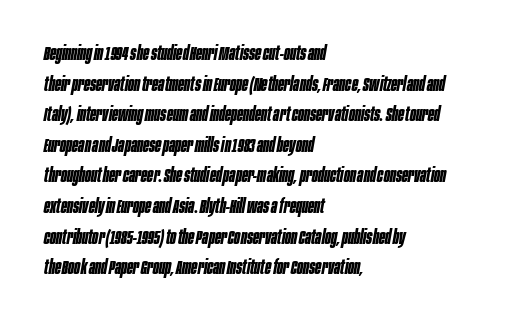
{"italic": "yes", "lean": "right", "slant_degrees": 10, "bold": "yes", "underline": "no", "align": "left", "line_spacing": "normal", "line_spacing_ratio": 1.53, "letter_spacing": "normal", "letter_spacing_em": 0.0, "glyph_px": 20}
